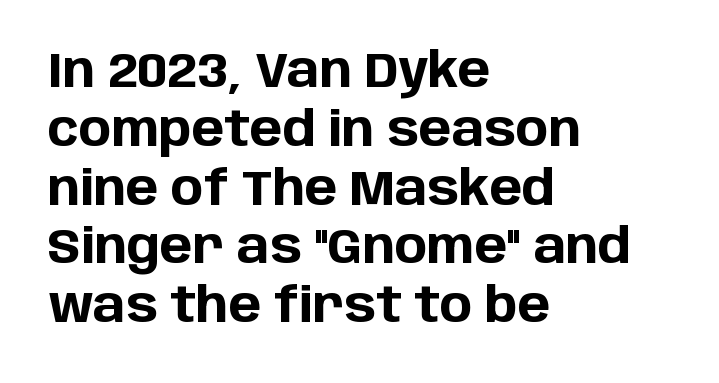
The image shows 49 px bold sans-serif type, upright; set left-aligned, line spacing 1.2x, normal letter spacing, not underlined; low stroke contrast and a large x-height.
